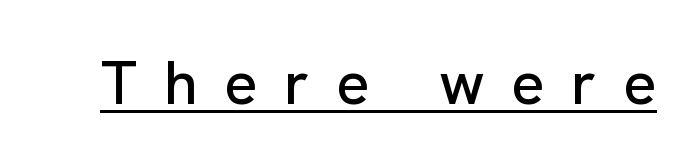
In terms of letterform style, serifs are entirely absent. Inter-character spacing is expanded well beyond the font's built-in metrics. The letters stand upright; this is a roman face. Is this a fixed-width face? No — the glyphs have proportional, varying widths.
